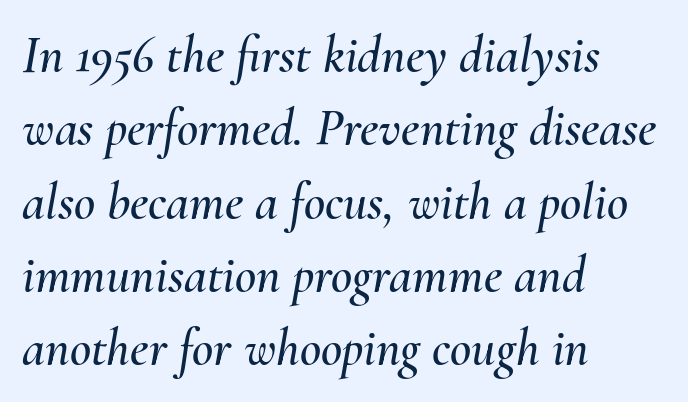
Q: Is the text italic (slanted)? A: Yes, it leans right by about 10 degrees.
Q: Is the text underlined? A: No.
Q: How is the paragraph aligned? A: Left-aligned.
Q: Is the spacing between letters normal or unusually wide? A: Normal.
Q: Is the spacing between lines tight, normal or loose? A: Normal.
Q: Width (condensed, normal, or wide)? A: Normal.
Q: Stroke contrast? A: Medium.
Q: x-height? A: Small.
Q: Monospaced? A: No.
